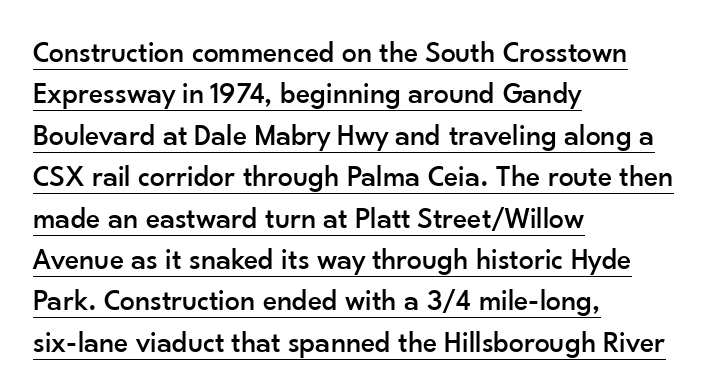
The image shows 30 px sans-serif type, upright; set left-aligned, normal line spacing (1.38x), normal letter spacing, underlined; low stroke contrast and a small x-height.
